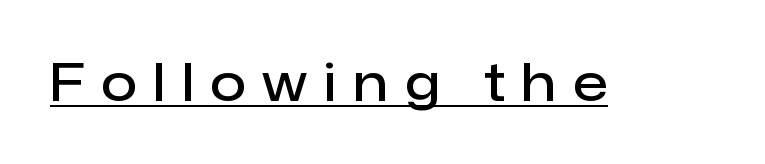
Q: Is the text bold? A: Semi-bold.
Q: Is the text italic (slanted)? A: No, it is upright.
Q: Is the typeface a serif or a sans-serif typeface? A: Sans-serif.
Q: Is the text underlined? A: Yes.
Q: Is the spacing between letters normal or unusually wide? A: Unusually wide.
Q: Width (condensed, normal, or wide)? A: Normal.
Q: Stroke contrast? A: Low.
Q: x-height? A: Medium.
Q: Monospaced? A: No.
